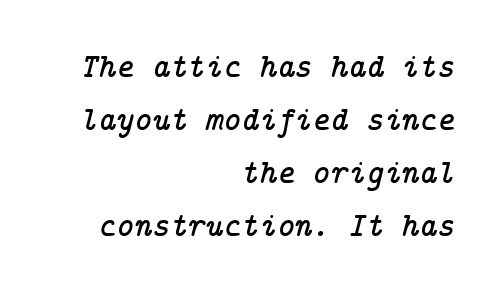
{"serif": "yes", "italic": "yes", "lean": "right", "slant_degrees": 14, "width": "normal", "stroke_contrast": "low", "x_height": "medium", "underline": "no", "align": "right", "line_spacing": "normal", "line_spacing_ratio": 1.56, "letter_spacing": "normal", "letter_spacing_em": 0.0, "glyph_px": 34}
